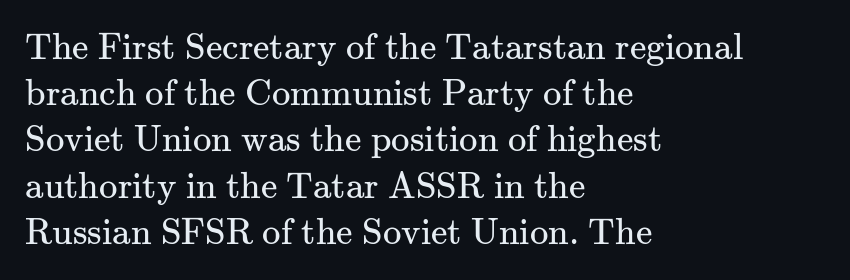
Q: Is the text bold? A: No.
Q: Is the text italic (slanted)? A: No, it is upright.
Q: Is the typeface a serif or a sans-serif typeface? A: Serif.
Q: Is the text underlined? A: No.
Q: How is the paragraph aligned? A: Left-aligned.
Q: Is the spacing between letters normal or unusually wide? A: Normal.
Q: Is the spacing between lines tight, normal or loose? A: Normal.
Q: Width (condensed, normal, or wide)? A: Normal.
Q: Stroke contrast? A: Medium.
Q: x-height? A: Small.
Q: Monospaced? A: No.
